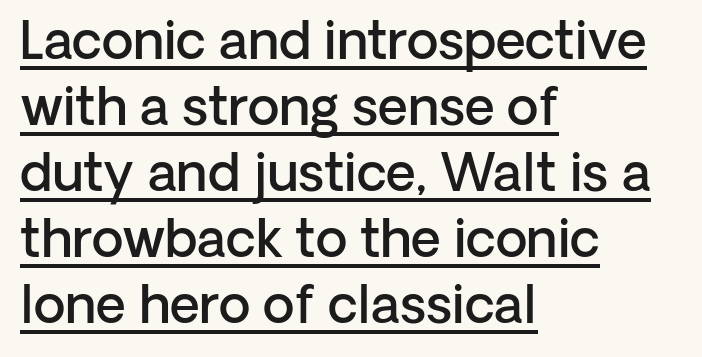
The image shows 52 px semibold sans-serif type, upright; set left-aligned, normal line spacing (1.27x), normal letter spacing, underlined; low stroke contrast and a medium x-height.
